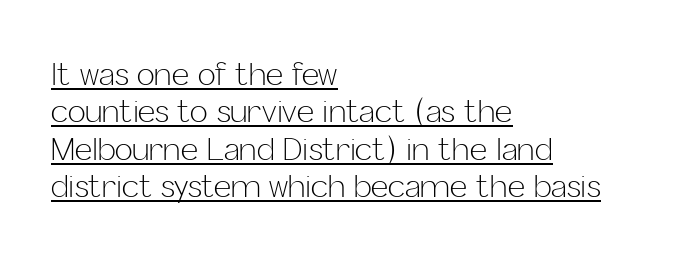
The image shows 30 px light sans-serif type, upright; set left-aligned, normal line spacing (1.25x), normal letter spacing, underlined; low stroke contrast and a medium x-height.
